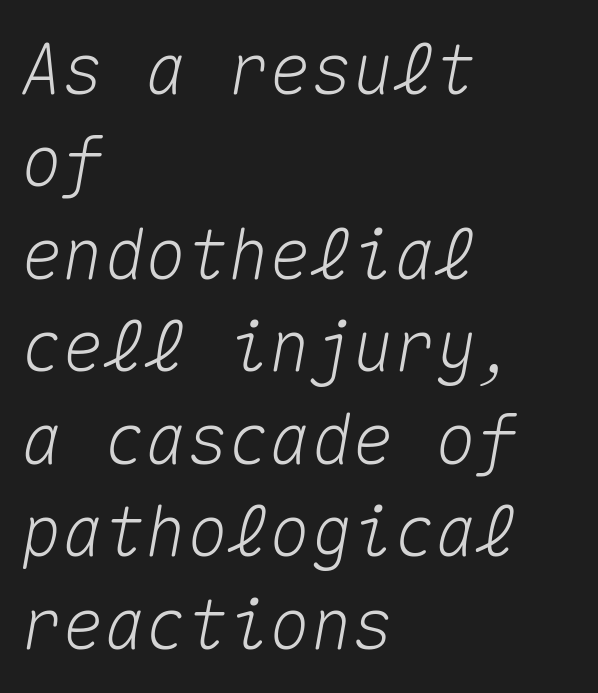
Q: Is the text italic (slanted)? A: Yes, it leans right by about 10 degrees.
Q: Is the text underlined? A: No.
Q: How is the paragraph aligned? A: Left-aligned.
Q: Is the spacing between letters normal or unusually wide? A: Normal.
Q: Is the spacing between lines tight, normal or loose? A: Normal.
Q: Width (condensed, normal, or wide)? A: Normal.
Q: Stroke contrast? A: Medium.
Q: x-height? A: Medium.
Q: Monospaced? A: Yes.
